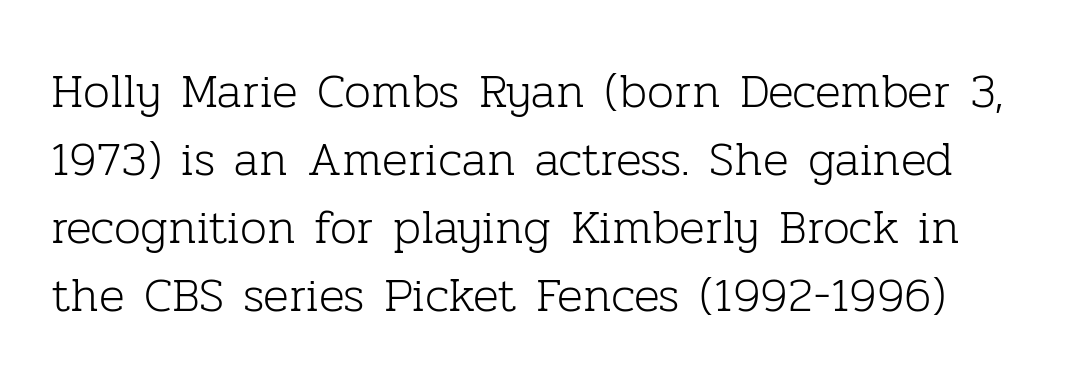
{"serif": "yes", "italic": "no", "bold": "no", "weight": "light", "width": "normal", "stroke_contrast": "low", "x_height": "medium", "monospaced": "no", "underline": "no", "line_spacing": "normal", "line_spacing_ratio": 1.42, "letter_spacing": "normal", "letter_spacing_em": 0.0, "glyph_px": 48}
